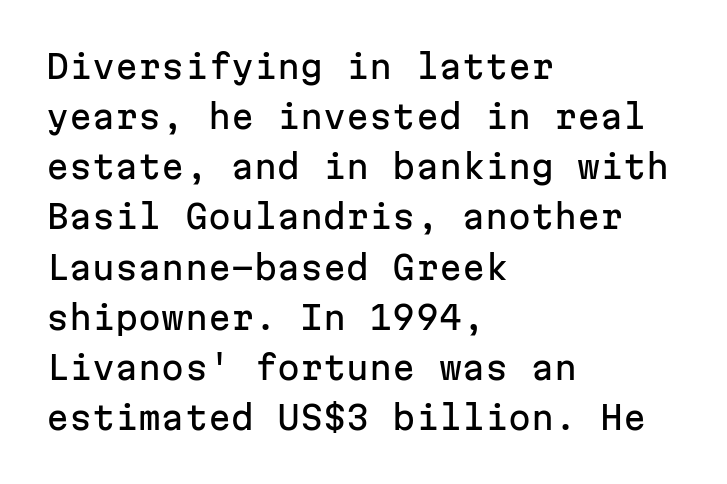
The image shows 33 px sans-serif type, upright, monospaced; set left-aligned, normal line spacing (1.52x), normal letter spacing, not underlined; low stroke contrast and a medium x-height.
